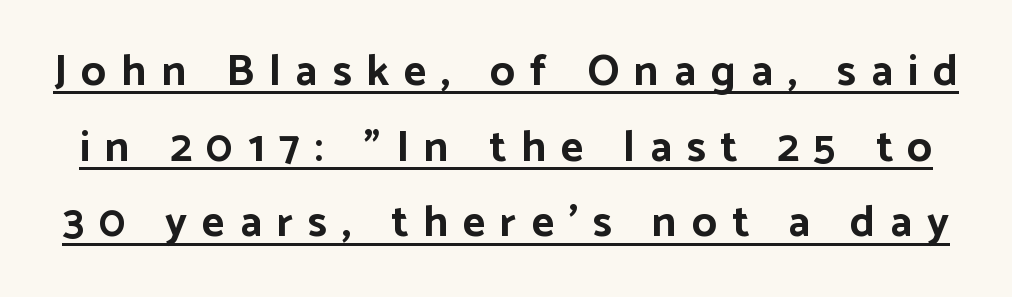
How heavy is the stroke? Heavy — this is a bold. Each line of the rendering has a horizontal stroke beneath the glyphs. The tracking jumps out immediately: characters are airy and widely separated. Varying glyph widths throughout — classic text-font behaviour.
